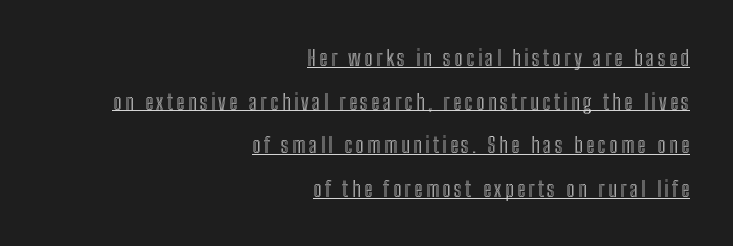
{"italic": "no", "underline": "yes", "align": "right", "line_spacing": "loose", "line_spacing_ratio": 1.98, "glyph_px": 22}
